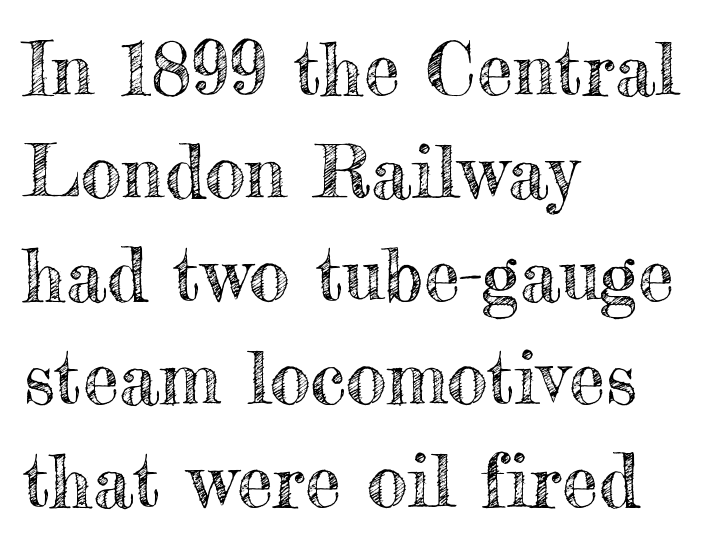
The image shows 73 px text type, upright; set left-aligned, normal line spacing (1.41x), normal letter spacing, not underlined; a small x-height.
